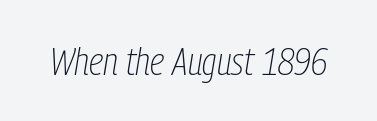
The image shows 39 px thin, condensed type, italic (leaning right); set normal letter spacing, not underlined; low stroke contrast and a medium x-height.
